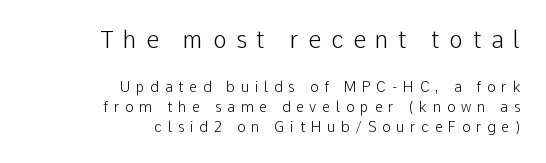
The image shows 23 px text type, upright; set right-aligned, normal line spacing (1.45x), unusually wide letter spacing (+0.42 em), not underlined; the first (top) block is 1.64x larger.
